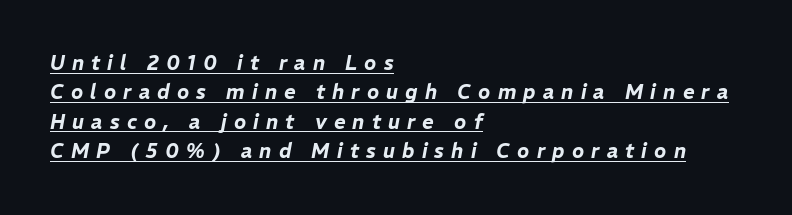
The image shows 20 px text type, italic (leaning right); set left-aligned, normal line spacing (1.47x), unusually wide letter spacing (+0.36 em), underlined.
